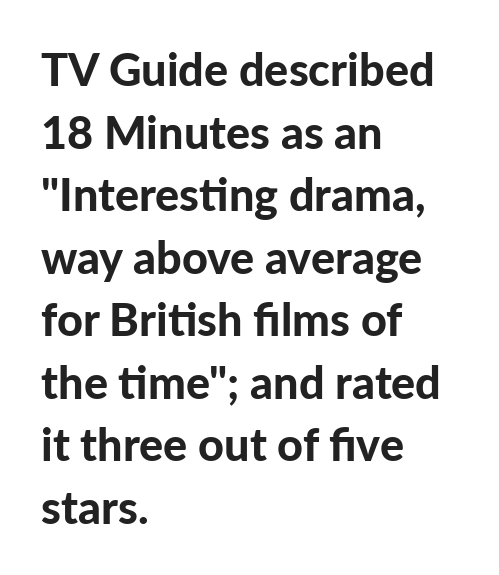
The image shows 45 px bold sans-serif type, upright; set left-aligned, normal line spacing (1.39x), normal letter spacing, not underlined; low stroke contrast and a medium x-height.
